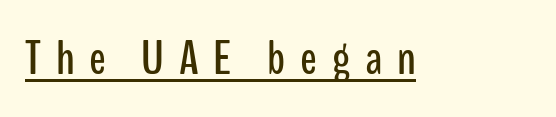
The specimen reads as upright at a glance. The type family on display is of the sans-serif kind. Somebody hit Ctrl+U on this one — the words are underlined. The letters are spread apart with noticeably loose tracking.
